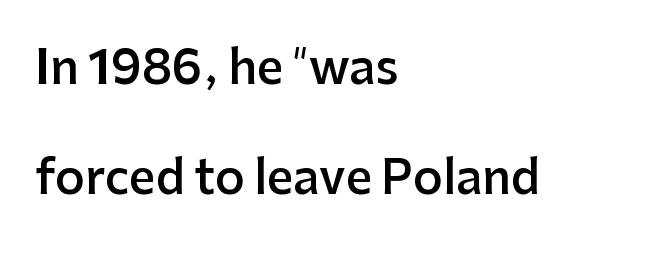
{"serif": "no", "italic": "no", "bold": "semi", "weight": "semibold", "width": "normal", "stroke_contrast": "low", "x_height": "medium", "monospaced": "no", "underline": "no", "align": "left", "line_spacing": "loose", "line_spacing_ratio": 2.4, "letter_spacing": "normal", "letter_spacing_em": 0.0, "glyph_px": 46}
